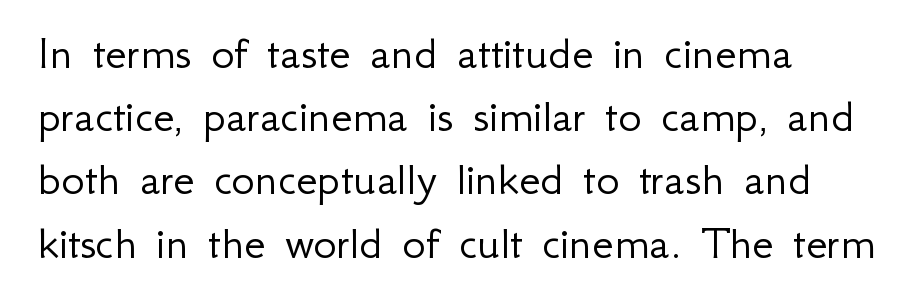
Q: Is the text bold? A: No.
Q: Is the text italic (slanted)? A: No, it is upright.
Q: Is the typeface a serif or a sans-serif typeface? A: Sans-serif.
Q: Is the text underlined? A: No.
Q: How is the paragraph aligned? A: Left-aligned.
Q: Is the spacing between letters normal or unusually wide? A: Normal.
Q: Is the spacing between lines tight, normal or loose? A: Normal.
Q: Width (condensed, normal, or wide)? A: Normal.
Q: Stroke contrast? A: Low.
Q: x-height? A: Small.
Q: Monospaced? A: No.
